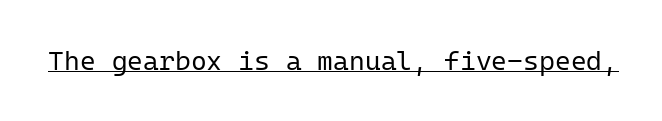
{"italic": "no", "bold": "no", "underline": "yes", "letter_spacing": "normal", "letter_spacing_em": 0.0, "glyph_px": 27}
